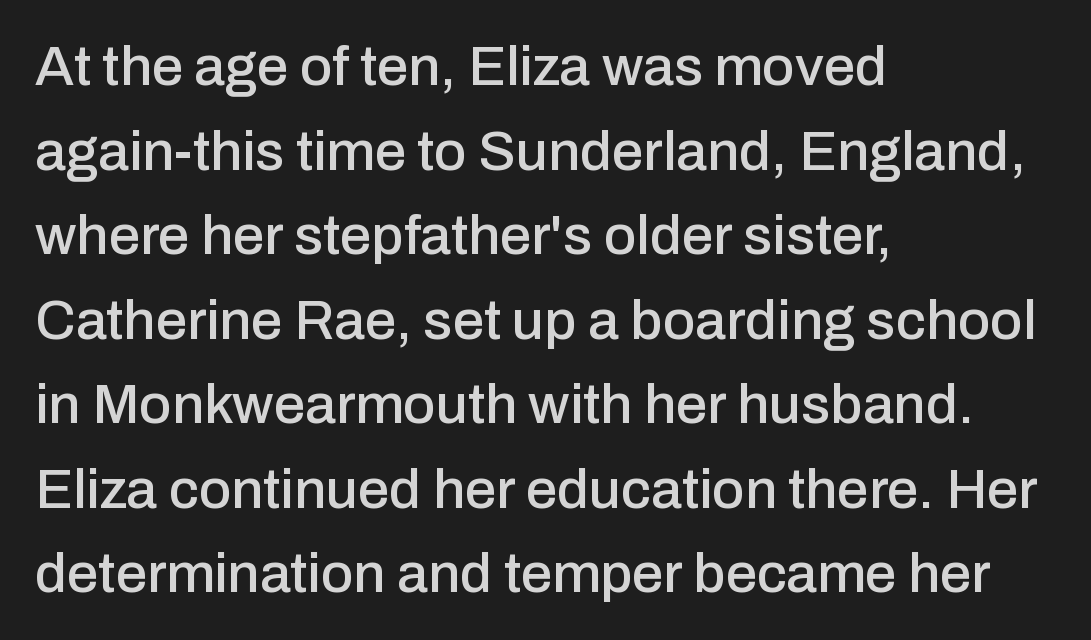
Q: Is the text italic (slanted)? A: No, it is upright.
Q: Is the typeface a serif or a sans-serif typeface? A: Sans-serif.
Q: Is the text underlined? A: No.
Q: How is the paragraph aligned? A: Left-aligned.
Q: Is the spacing between letters normal or unusually wide? A: Normal.
Q: Is the spacing between lines tight, normal or loose? A: Normal.
Q: Width (condensed, normal, or wide)? A: Normal.
Q: Stroke contrast? A: Low.
Q: x-height? A: Medium.
Q: Monospaced? A: No.
